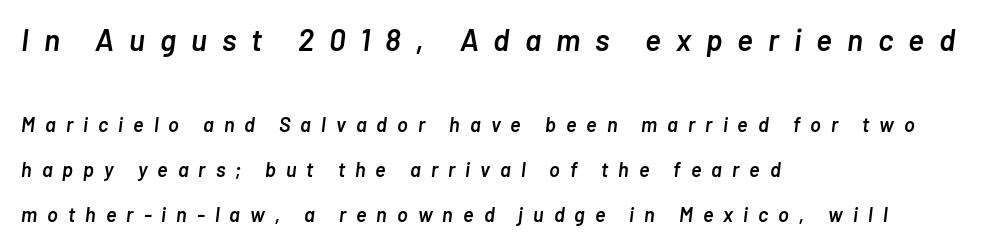
The image shows 30 px semibold type, italic (leaning right); set left-aligned, loose line spacing (2.25x), unusually wide letter spacing (+0.5 em), not underlined; the first (top) block is 1.5x larger; low stroke contrast and a medium x-height.
